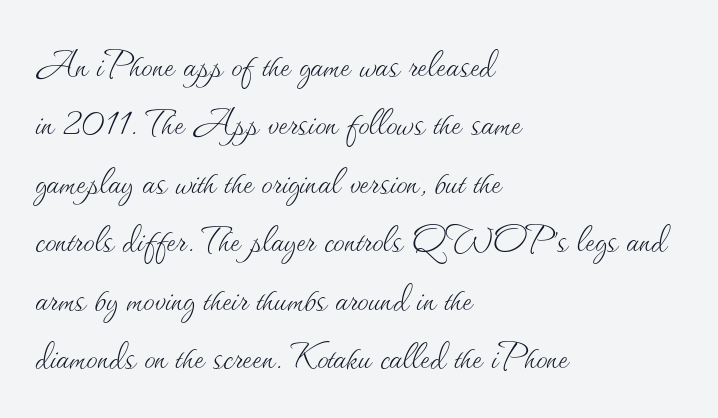
{"bold": "no", "weight": "thin", "width": "normal", "stroke_contrast": "medium", "x_height": "small", "monospaced": "no", "underline": "no", "align": "left", "line_spacing": "normal", "line_spacing_ratio": 1.3, "letter_spacing": "normal", "letter_spacing_em": 0.0, "glyph_px": 45}
